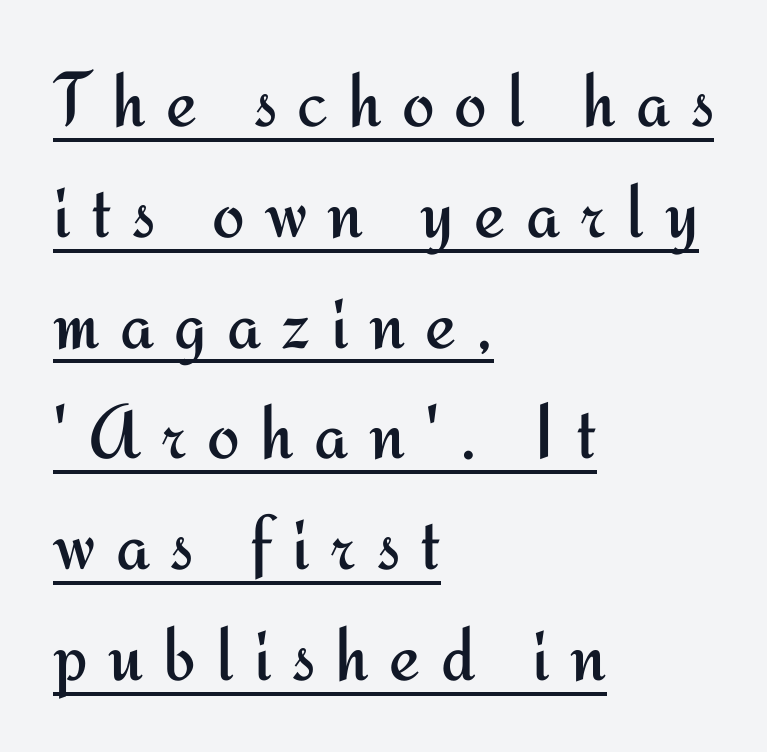
Underline: present. These lines have a slow, spaced-out rhythm from letter to letter. I'd call this a sans setting — the letters go barefoot. Baseline-to-baseline distance is the conventional proportion of letter height. Every row of glyphs begins at an identical x-position on the left.
